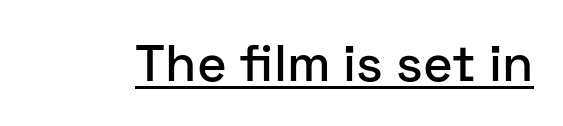
Q: Is the text italic (slanted)? A: No, it is upright.
Q: Is the typeface a serif or a sans-serif typeface? A: Sans-serif.
Q: Is the text underlined? A: Yes.
Q: Is the spacing between letters normal or unusually wide? A: Normal.
Q: Width (condensed, normal, or wide)? A: Normal.
Q: Stroke contrast? A: Low.
Q: x-height? A: Medium.
Q: Monospaced? A: No.
